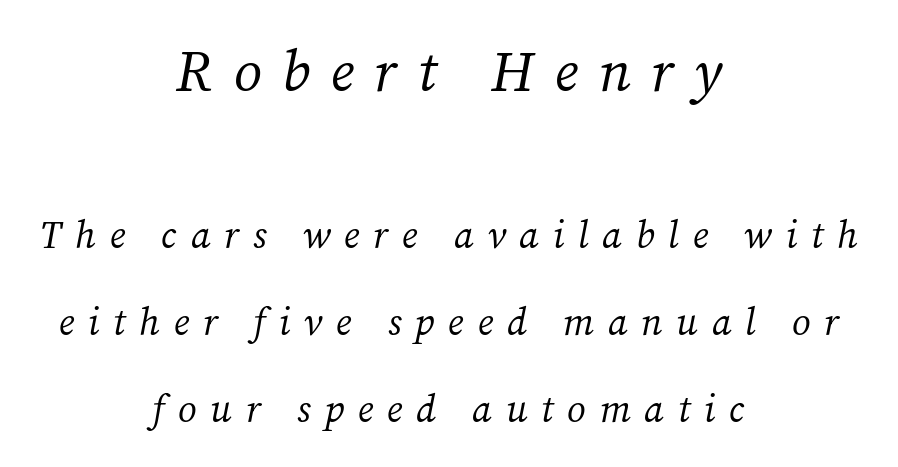
The image shows 57 px regular-weight serif type, italic (leaning right); set centered, loose line spacing (2.3x), unusually wide letter spacing (+0.36 em), not underlined; the first (top) block is 1.5x larger; medium stroke contrast and a medium x-height.
